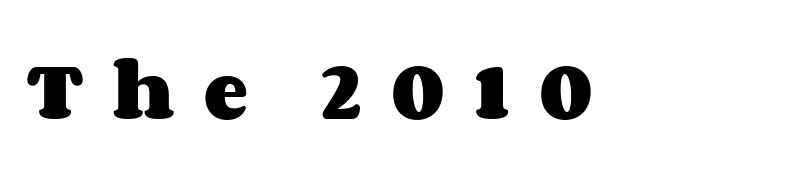
Q: Is the text bold? A: Yes.
Q: Is the text italic (slanted)? A: No, it is upright.
Q: Is the text underlined? A: No.
Q: Is the spacing between letters normal or unusually wide? A: Unusually wide.
Q: Width (condensed, normal, or wide)? A: Wide.
Q: Stroke contrast? A: Medium.
Q: x-height? A: Large.
Q: Monospaced? A: No.
